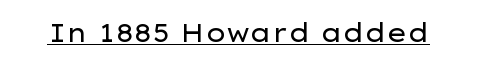
{"italic": "no", "bold": "no", "underline": "yes", "letter_spacing": "normal", "letter_spacing_em": 0.0, "glyph_px": 25}
